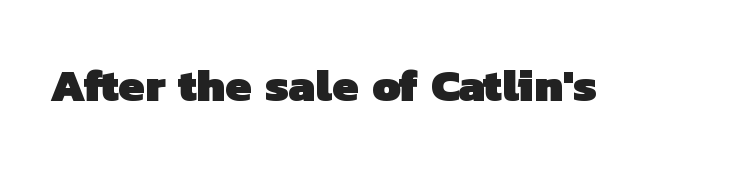
The image shows 46 px heavy sans-serif type; set normal letter spacing, not underlined; low stroke contrast and a medium x-height.
